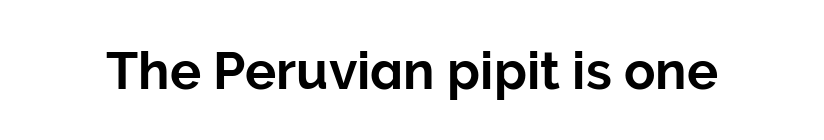
The image shows 52 px sans-serif type, upright; set normal letter spacing, not underlined; low stroke contrast and a medium x-height.
